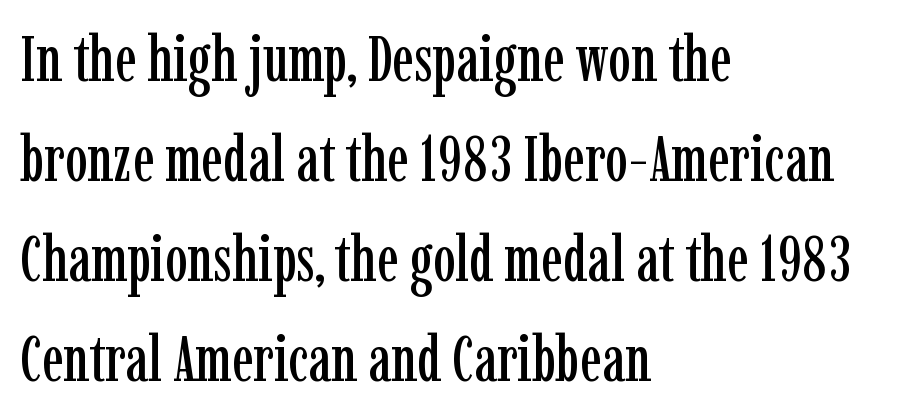
Q: Is the text italic (slanted)? A: No, it is upright.
Q: Is the typeface a serif or a sans-serif typeface? A: Serif.
Q: Is the text underlined? A: No.
Q: How is the paragraph aligned? A: Left-aligned.
Q: Is the spacing between letters normal or unusually wide? A: Normal.
Q: Is the spacing between lines tight, normal or loose? A: Normal.
Q: Width (condensed, normal, or wide)? A: Condensed.
Q: Stroke contrast? A: Low.
Q: x-height? A: Medium.
Q: Monospaced? A: No.
